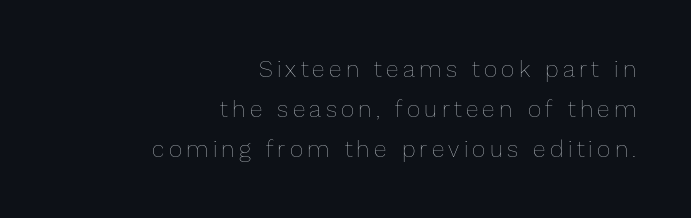
{"italic": "no", "bold": "no", "underline": "no", "align": "right", "line_spacing_ratio": 1.73, "glyph_px": 23}
